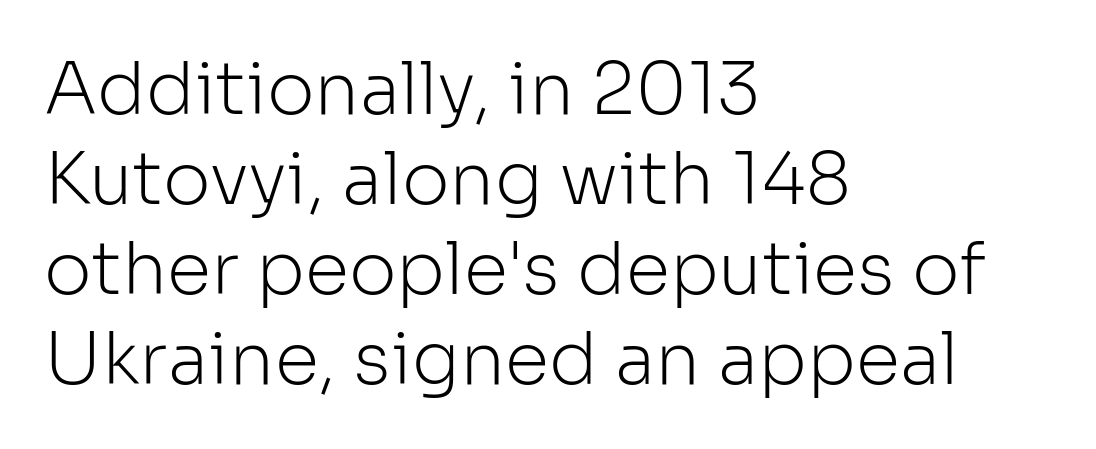
{"serif": "no", "italic": "no", "bold": "no", "weight": "light", "width": "normal", "stroke_contrast": "low", "x_height": "medium", "monospaced": "no", "underline": "no", "align": "left", "line_spacing": "normal", "line_spacing_ratio": 1.25, "letter_spacing": "normal", "letter_spacing_em": 0.0, "glyph_px": 72}
